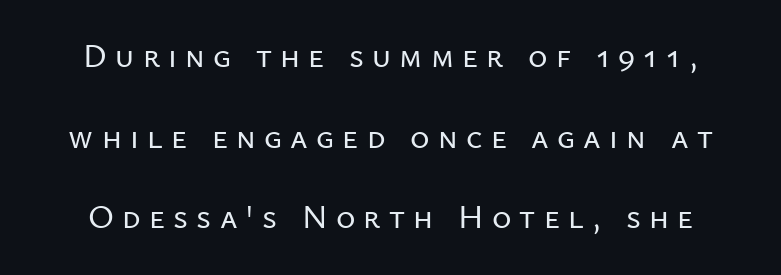
Q: Is the text italic (slanted)? A: No, it is upright.
Q: Is the typeface a serif or a sans-serif typeface? A: Sans-serif.
Q: Is the text underlined? A: No.
Q: Is the spacing between letters normal or unusually wide? A: Unusually wide.
Q: Is the spacing between lines tight, normal or loose? A: Loose.
Q: Width (condensed, normal, or wide)? A: Normal.
Q: Stroke contrast? A: Low.
Q: x-height? A: Medium.
Q: Monospaced? A: No.
